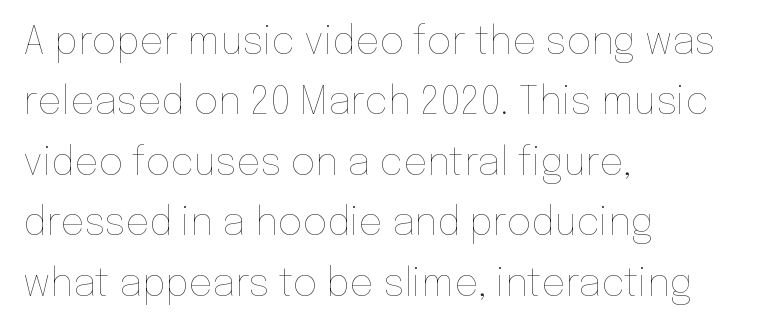
A light-to-regular cut is what we see here. Notice how descenders clear the ascenders below comfortably — that's standard leading. A typesetter would call this zero additional tracking. The lines are quadded left. Plain, unruled lines of type. The face used here is proportionally spaced, like ordinary book or web type.
